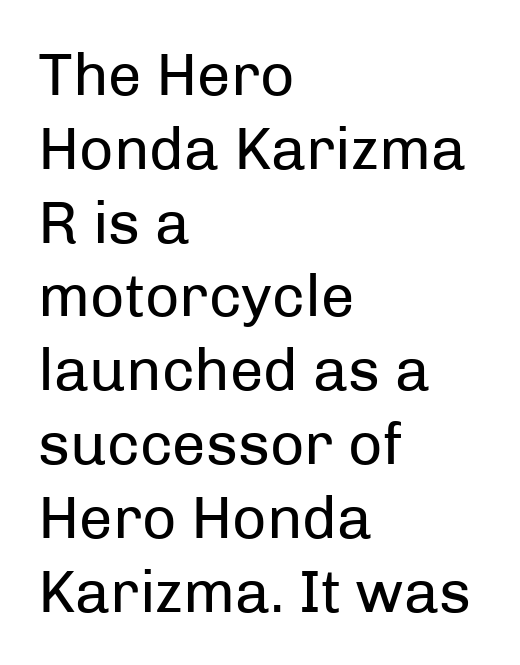
The image shows 60 px regular-weight sans-serif type, upright; set left-aligned, line spacing 1.23x, normal letter spacing, not underlined; low stroke contrast and a medium x-height.
